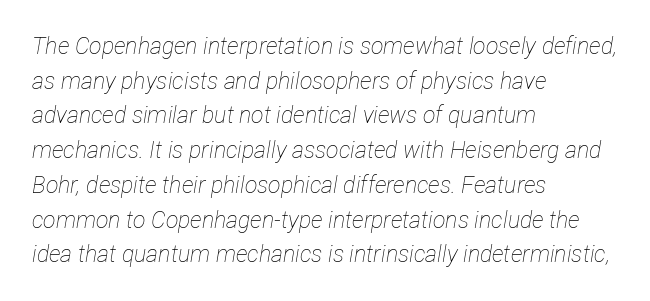
The image shows 23 px text type, italic (leaning right); set left-aligned, normal line spacing (1.51x), normal letter spacing, not underlined.
